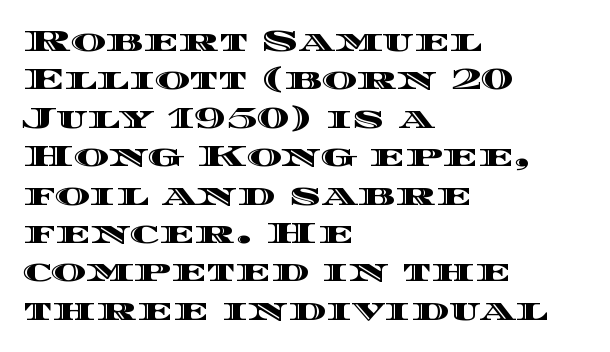
Only glyphs here, with clear space below each row. The space between consecutive lines is moderate. This sample has the flowing, uneven cadence of proportional lettering. Every row of glyphs begins at an identical x-position on the left.
